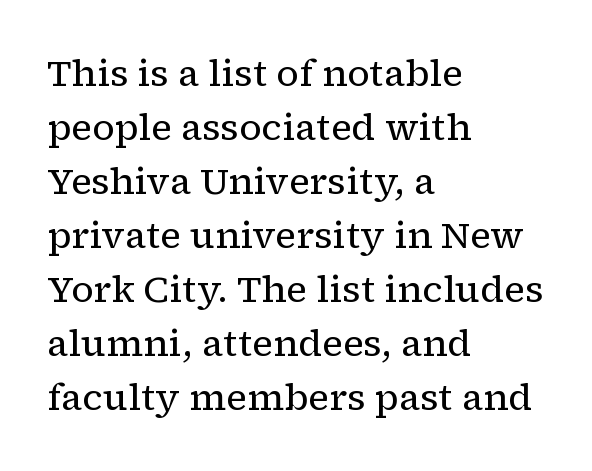
{"serif": "yes", "italic": "no", "bold": "no", "weight": "regular", "width": "normal", "stroke_contrast": "low", "x_height": "medium", "monospaced": "no", "underline": "no", "align": "left", "line_spacing": "normal", "line_spacing_ratio": 1.46, "letter_spacing": "normal", "letter_spacing_em": 0.0, "glyph_px": 37}
